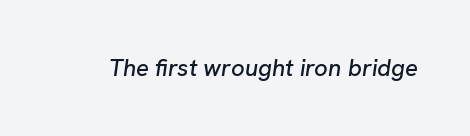
The image shows 24 px text type, italic (leaning right); set normal letter spacing, not underlined.
